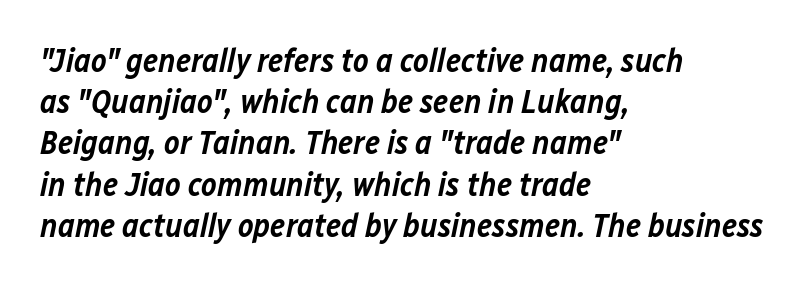
Q: Is the text bold? A: Semi-bold.
Q: Is the text italic (slanted)? A: Yes, it leans right by about 12 degrees.
Q: Is the text underlined? A: No.
Q: How is the paragraph aligned? A: Left-aligned.
Q: Is the spacing between letters normal or unusually wide? A: Normal.
Q: Is the spacing between lines tight, normal or loose? A: Normal.
Q: Width (condensed, normal, or wide)? A: Normal.
Q: Stroke contrast? A: Low.
Q: x-height? A: Medium.
Q: Monospaced? A: No.
